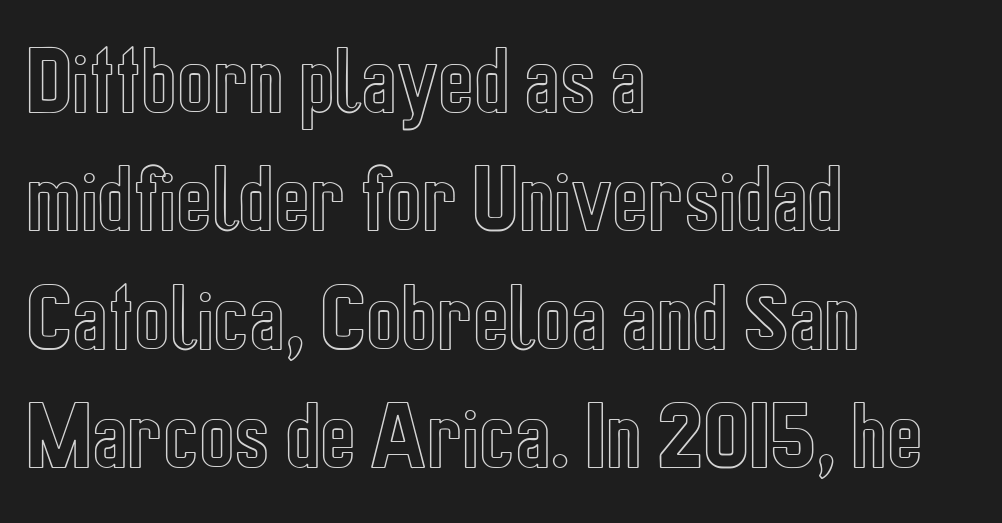
The string is rendered with underlining switched off. Varying glyph widths throughout — classic text-font behaviour. What's the leading like? Ordinary, nothing unusual. Is there any slant? The stems are plumb. The type is set solid horizontally, with unmodified tracking. Casual observation: everything's shoved over to the left.
